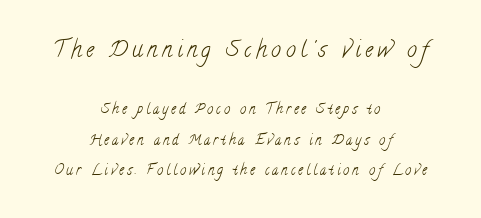
Compared with typical body copy, the letter spacing here is much looser. Typeset on center — no edge is straight. Here the first block reads like a headline and the second like body copy. On a weight scale, this lands at 450 or below. Words float on clear page, feet unadorned.
